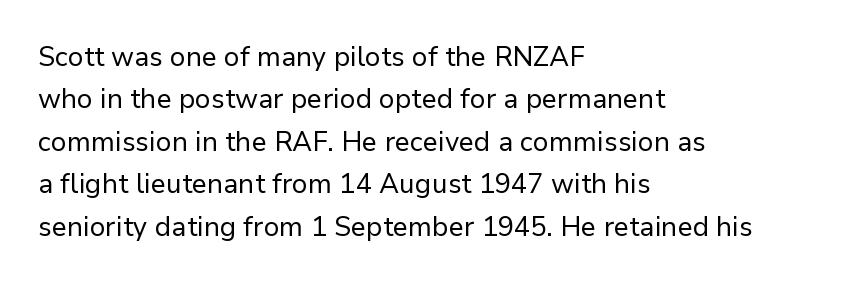
Q: Is the text bold? A: No.
Q: Is the text italic (slanted)? A: No, it is upright.
Q: Is the text underlined? A: No.
Q: How is the paragraph aligned? A: Left-aligned.
Q: Is the spacing between letters normal or unusually wide? A: Normal.
Q: Is the spacing between lines tight, normal or loose? A: Normal.
